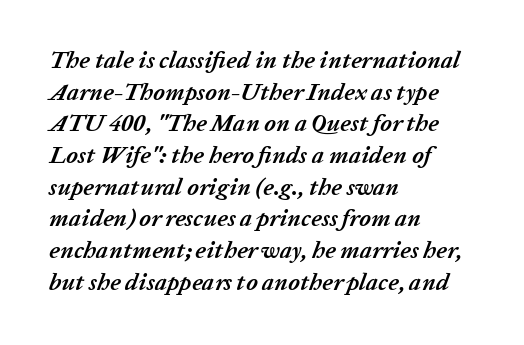
Q: Is the text bold? A: Yes.
Q: Is the text italic (slanted)? A: Yes, it leans right by about 20 degrees.
Q: Is the text underlined? A: No.
Q: How is the paragraph aligned? A: Left-aligned.
Q: Is the spacing between letters normal or unusually wide? A: Normal.
Q: Is the spacing between lines tight, normal or loose? A: Normal.
